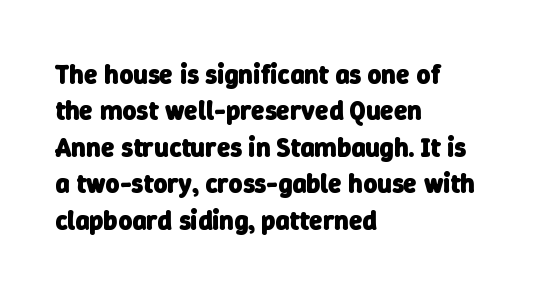
{"bold": "yes", "underline": "no", "align": "left", "line_spacing": "normal", "line_spacing_ratio": 1.35, "letter_spacing": "normal", "letter_spacing_em": 0.0, "glyph_px": 27}
